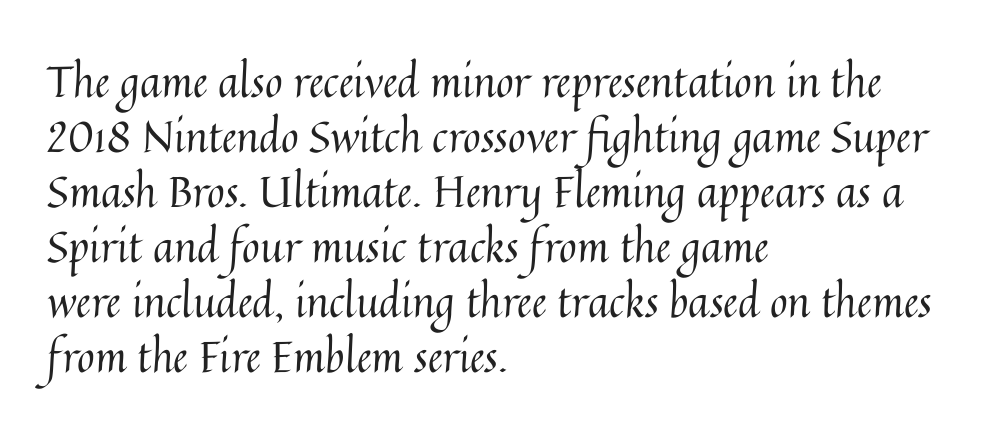
The image shows 43 px regular-weight type; set left-aligned, normal line spacing (1.28x), normal letter spacing, not underlined; medium stroke contrast and a medium x-height.
